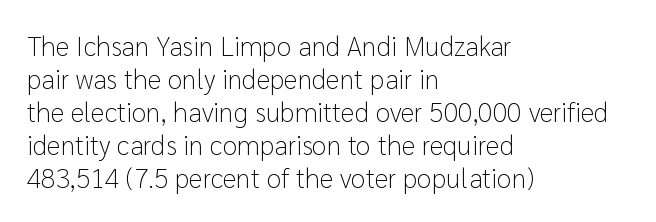
{"italic": "no", "bold": "no", "underline": "no", "align": "left", "line_spacing_ratio": 1.22, "letter_spacing": "normal", "letter_spacing_em": 0.0, "glyph_px": 27}
